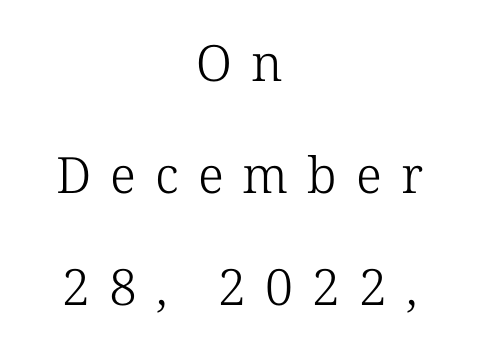
{"serif": "yes", "italic": "no", "bold": "no", "weight": "light", "width": "normal", "stroke_contrast": "low", "x_height": "medium", "monospaced": "no", "underline": "no", "align": "center", "line_spacing": "loose", "line_spacing_ratio": 2.24, "letter_spacing": "wide", "letter_spacing_em": 0.38, "glyph_px": 50}
